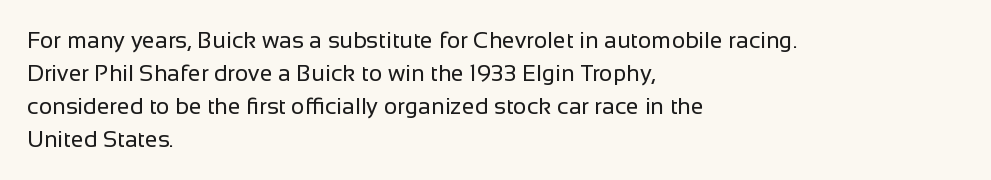
Does extra space separate the letters? No, they use regular spacing. The rendering anchors every line to the left-hand side. The axis of the letterforms is exactly vertical. These lines sit exactly where default settings would place them. Ink coverage per letter is moderate at most. Bare-footed words on every line.
